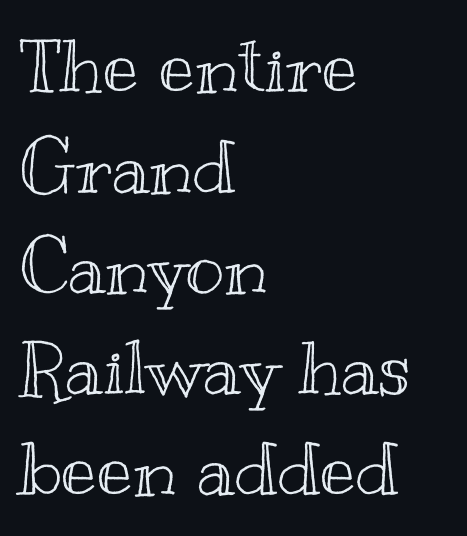
If you drew a line through each stem, it would be perfectly vertical. The leading is moderate, giving the passage an even texture. The passage shown is typed in a proportional face where columns would drift. Spacing between characters is what you'd get straight out of the box. The paragraph shown leans on its left margin. Words float on clear page, feet unadorned.
